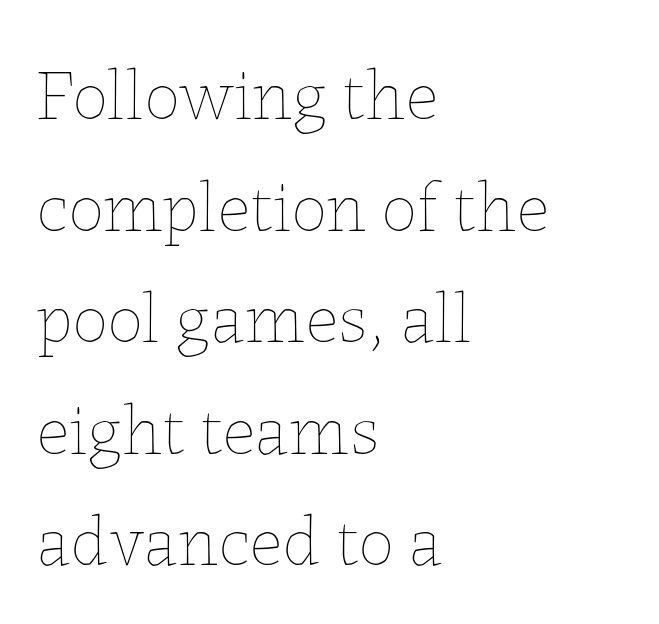
The image shows 72 px thin type, upright; set left-aligned, normal line spacing (1.55x), normal letter spacing, not underlined; low stroke contrast and a medium x-height.
